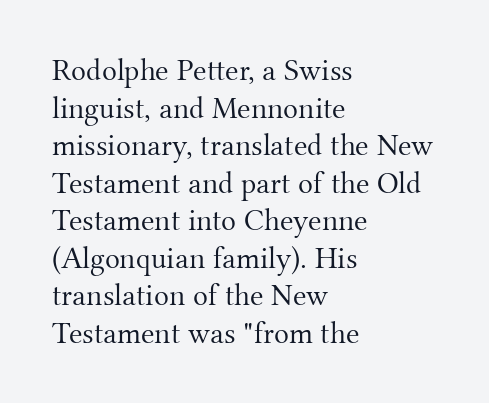
The image shows 31 px light serif type, upright; set left-aligned, line spacing 1.21x, normal letter spacing, not underlined; medium stroke contrast and a small x-height.
